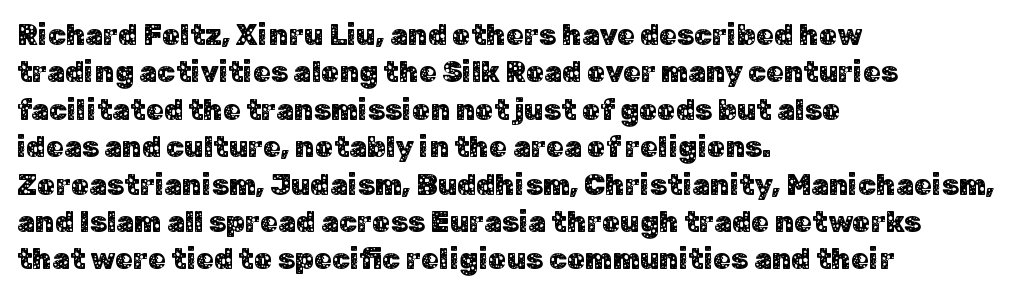
This is the regular roman posture of the typeface. Here the designer chose a conventional face with non-uniform glyph widths. The designer went with a sans here, leaving each stem footless. These lines are set flush left with a ragged right edge.
